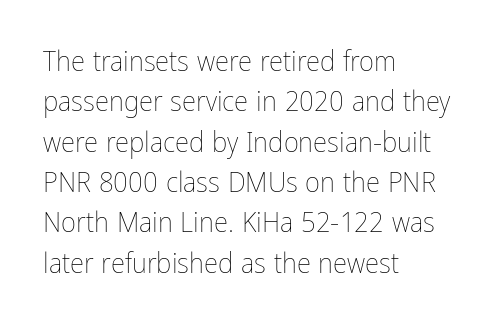
Q: Is the text bold? A: No.
Q: Is the text italic (slanted)? A: No, it is upright.
Q: Is the text underlined? A: No.
Q: How is the paragraph aligned? A: Left-aligned.
Q: Is the spacing between letters normal or unusually wide? A: Normal.
Q: Is the spacing between lines tight, normal or loose? A: Normal.
Q: Width (condensed, normal, or wide)? A: Condensed.
Q: Stroke contrast? A: Low.
Q: x-height? A: Medium.
Q: Monospaced? A: No.
